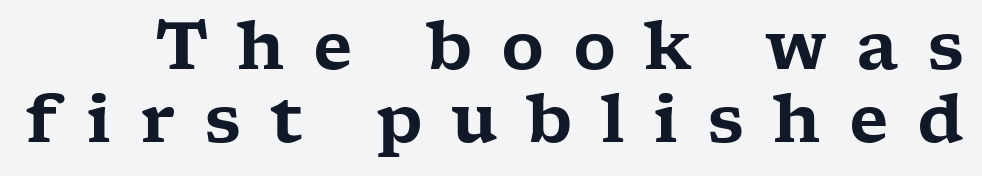
This is roman type, the default non-slanted kind. The rendering shows small feet on the letterforms — a serif design. Is this a fixed-width face? No — the glyphs have proportional, varying widths. This sample uses expanded letter spacing, leaving extra air between glyphs.
